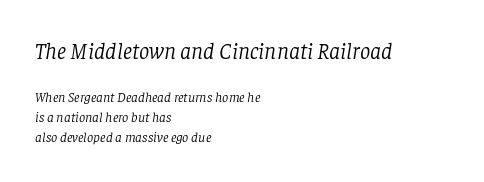
Two sizes are in play, and the larger belongs to the first block. Is there much room between lines? A standard amount, neither cramped nor airy. Has an underline been added? It has not. This is oblique type, the kind used for emphasis or titles.
